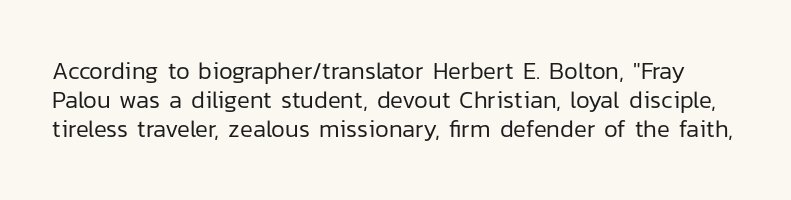
{"italic": "no", "bold": "no", "underline": "no", "line_spacing_ratio": 1.21, "letter_spacing": "normal", "letter_spacing_em": 0.0, "glyph_px": 24}
